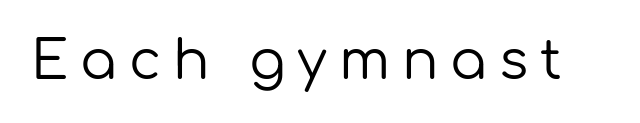
{"serif": "no", "italic": "no", "bold": "no", "weight": "regular", "width": "normal", "stroke_contrast": "low", "x_height": "medium", "monospaced": "no", "underline": "no", "letter_spacing": "wide", "letter_spacing_em": 0.22, "glyph_px": 54}
